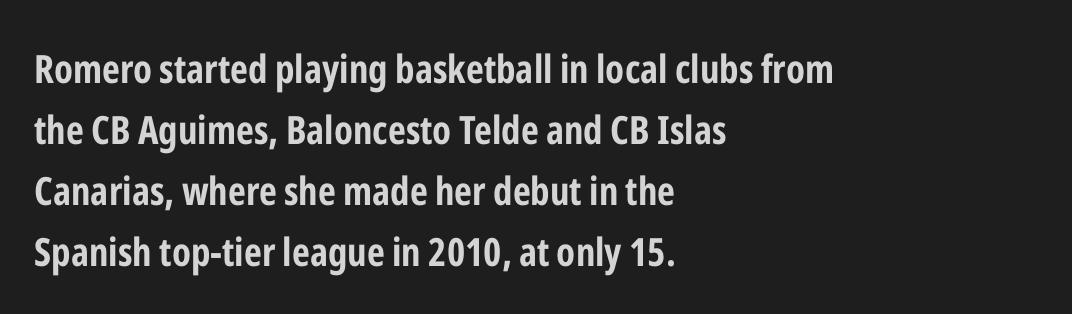
Teacher's note: observe the even left margin — that is flush-left alignment. The letters advance in unequal steps, a hallmark of proportional type. A bare baseline throughout the passage. Note: no serifs on the glyphs. A typesetter would call this zero additional tracking.
